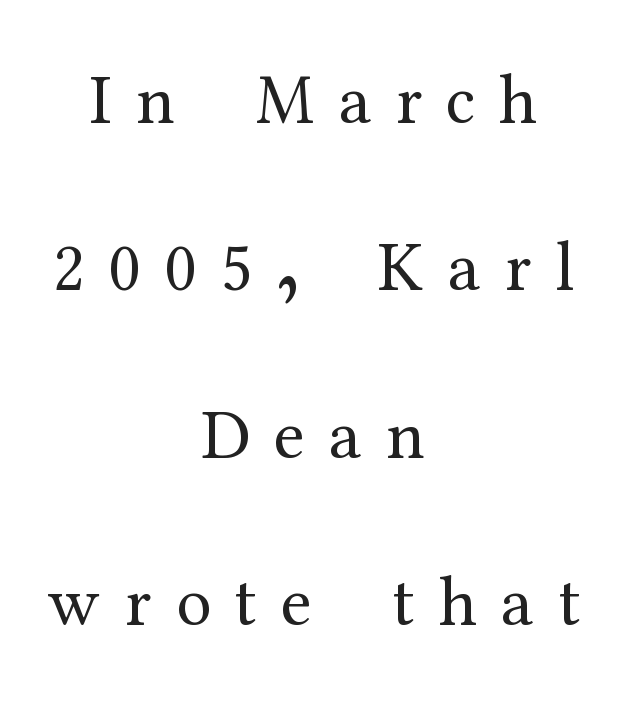
The image shows 70 px regular-weight serif type, upright; set centered, loose line spacing (2.39x), unusually wide letter spacing (+0.35 em), not underlined; medium stroke contrast and a medium x-height.
